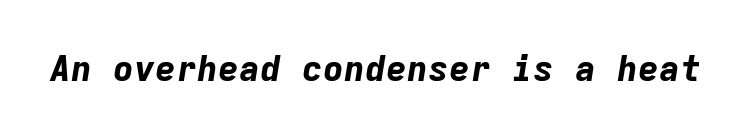
Caption: bold face, heavy strokes. The type is set solid horizontally, with unmodified tracking. Every character here occupies the same horizontal width, giving the sample a typewriter-like rhythm. The font's italic variant was chosen for this text. The gap between lines stays unmarked.
